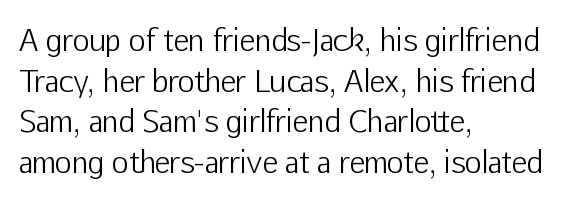
Q: Is the text bold? A: No.
Q: Is the text italic (slanted)? A: No, it is upright.
Q: Is the typeface a serif or a sans-serif typeface? A: Sans-serif.
Q: Is the text underlined? A: No.
Q: How is the paragraph aligned? A: Left-aligned.
Q: Is the spacing between letters normal or unusually wide? A: Normal.
Q: Is the spacing between lines tight, normal or loose? A: Normal.
Q: Width (condensed, normal, or wide)? A: Normal.
Q: Stroke contrast? A: Low.
Q: x-height? A: Medium.
Q: Monospaced? A: No.
